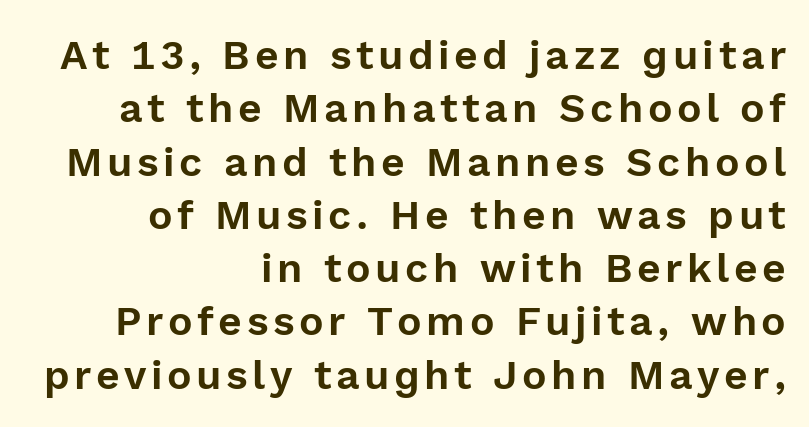
This block has exactly the height ordinary leading produces. Characters remain perfectly vertical along every line. Visually the block forms a straight wall on the right and a jagged coastline on the left. Proportional: the letters do not fall into vertical columns.
